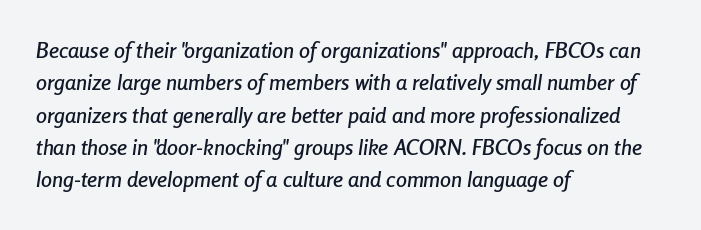
The image shows 22 px text type, italic (leaning right); set left-aligned, normal line spacing (1.47x), normal letter spacing, not underlined.
